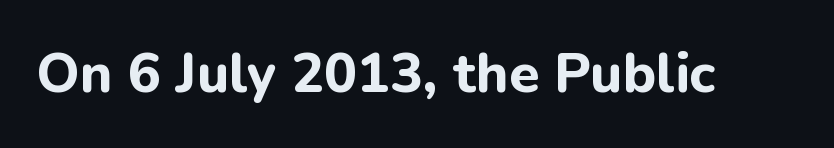
Q: Is the text bold? A: Yes.
Q: Is the text italic (slanted)? A: No, it is upright.
Q: Is the typeface a serif or a sans-serif typeface? A: Sans-serif.
Q: Is the text underlined? A: No.
Q: Is the spacing between letters normal or unusually wide? A: Normal.
Q: Width (condensed, normal, or wide)? A: Normal.
Q: Stroke contrast? A: Low.
Q: x-height? A: Medium.
Q: Monospaced? A: No.
